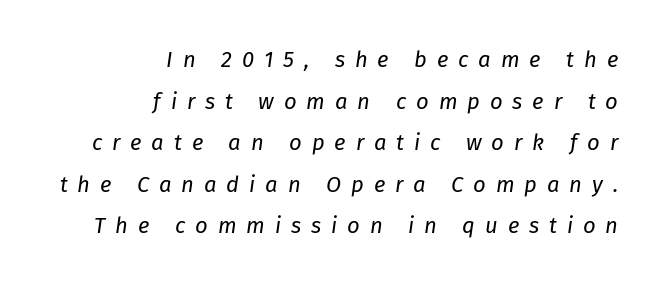
The image shows 22 px text type, italic (leaning right); set right-aligned, line spacing 1.89x, unusually wide letter spacing (+0.45 em), not underlined.
